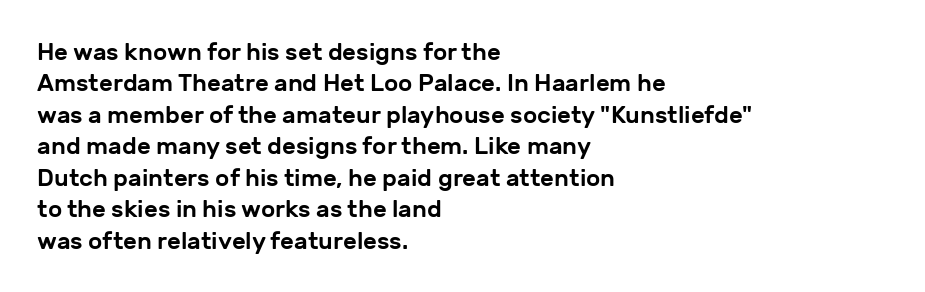
The image shows 24 px text type, upright; set left-aligned, normal line spacing (1.31x), normal letter spacing, not underlined.
